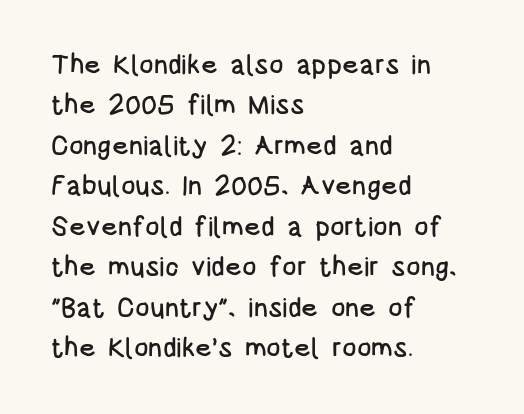
No italicization has been applied; the sample stays upright. This block has exactly the height ordinary leading produces. Students, note that the glyphs here touch the page at normal intervals. Typeset ragged right — the left edge is the straight one.
